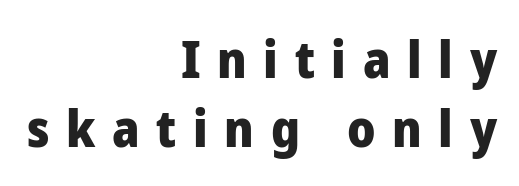
Q: Is the text bold? A: Yes.
Q: Is the text italic (slanted)? A: No, it is upright.
Q: Is the typeface a serif or a sans-serif typeface? A: Sans-serif.
Q: Is the text underlined? A: No.
Q: How is the paragraph aligned? A: Right-aligned.
Q: Is the spacing between letters normal or unusually wide? A: Unusually wide.
Q: Is the spacing between lines tight, normal or loose? A: Normal.
Q: Width (condensed, normal, or wide)? A: Normal.
Q: Stroke contrast? A: Low.
Q: x-height? A: Medium.
Q: Monospaced? A: No.
